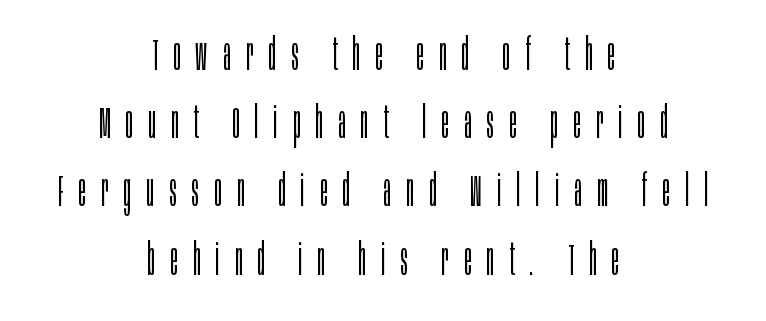
{"serif": "no", "italic": "no", "bold": "no", "weight": "light", "width": "condensed", "stroke_contrast": "low", "x_height": "large", "monospaced": "no", "underline": "no", "align": "center", "line_spacing": "normal", "line_spacing_ratio": 1.55, "letter_spacing": "wide", "letter_spacing_em": 0.35, "glyph_px": 44}
